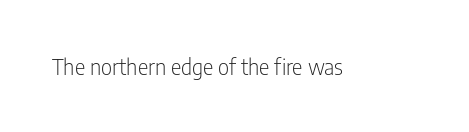
{"italic": "no", "bold": "no", "underline": "no", "letter_spacing": "normal", "letter_spacing_em": 0.0, "glyph_px": 22}
